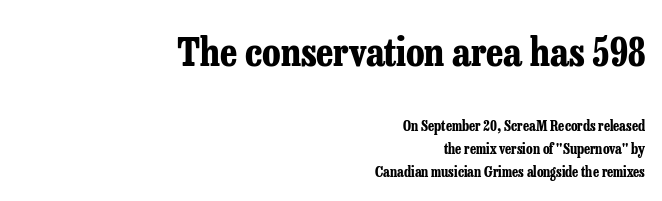
The image shows 39 px bold, condensed serif type, upright; set right-aligned, normal line spacing (1.66x), normal letter spacing, not underlined; the first (top) block is 2.79x larger; low stroke contrast and a medium x-height.
